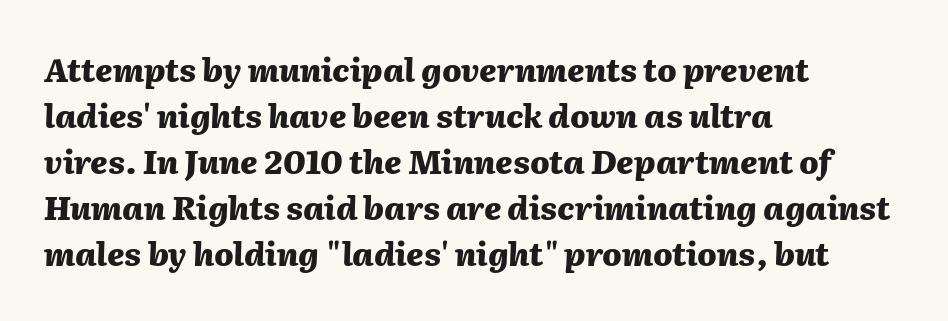
{"italic": "yes", "lean": "right", "slant_degrees": 2, "bold": "yes", "weight": "heavy", "width": "normal", "stroke_contrast": "medium", "x_height": "medium", "monospaced": "no", "underline": "no", "align": "left", "line_spacing": "normal", "line_spacing_ratio": 1.44, "letter_spacing": "normal", "letter_spacing_em": 0.0, "glyph_px": 32}
